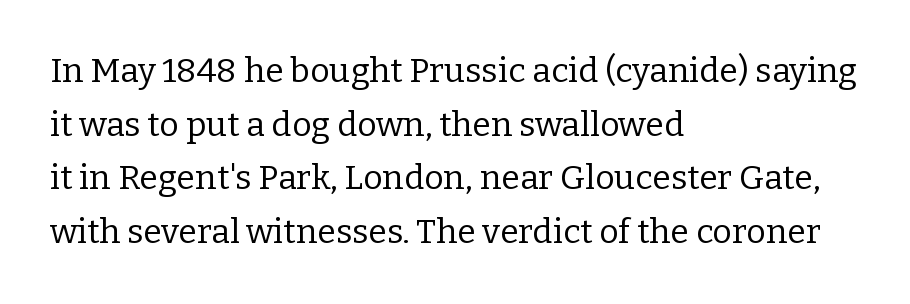
Think of a printed novel: that variable character pitch is what you see here. The letters sit at their default tracking, neither squeezed nor spread. The specimen reads as upright at a glance. Check under the words: just untouched page.
